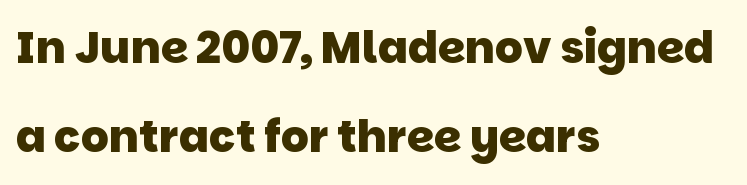
{"serif": "no", "bold": "yes", "weight": "heavy", "width": "normal", "stroke_contrast": "low", "x_height": "large", "monospaced": "no", "underline": "no", "align": "left", "line_spacing": "loose", "line_spacing_ratio": 2.03, "letter_spacing": "normal", "letter_spacing_em": 0.0, "glyph_px": 44}
